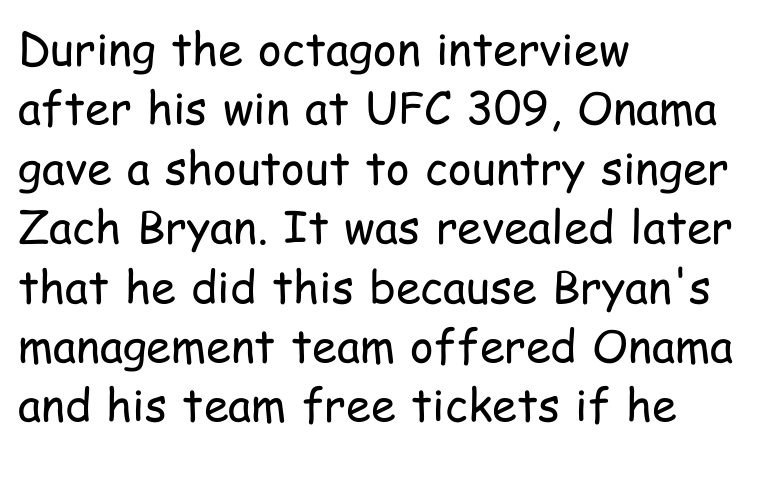
The image shows 45 px regular-weight, condensed sans-serif type, upright; set left-aligned, normal line spacing (1.32x), normal letter spacing, not underlined; low stroke contrast and a medium x-height.
